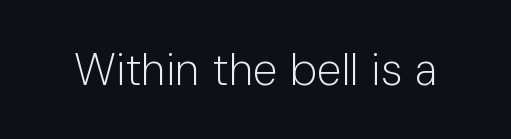
{"serif": "no", "italic": "no", "bold": "no", "weight": "light", "width": "normal", "stroke_contrast": "low", "x_height": "medium", "monospaced": "no", "underline": "no", "letter_spacing": "normal", "letter_spacing_em": 0.0, "glyph_px": 45}
